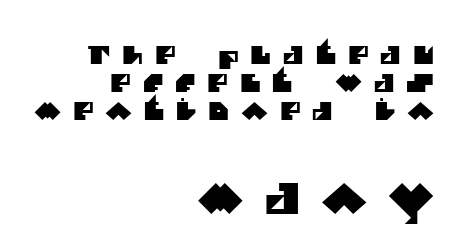
{"serif": "no", "width": "normal", "stroke_contrast": "medium", "x_height": "large", "monospaced": "no", "underline": "no", "align": "right", "line_spacing": "tight", "line_spacing_ratio": 1.13, "letter_spacing": "wide", "letter_spacing_em": 0.48, "larger_block": "second", "size_ratio": 1.72, "glyph_px": 43}
